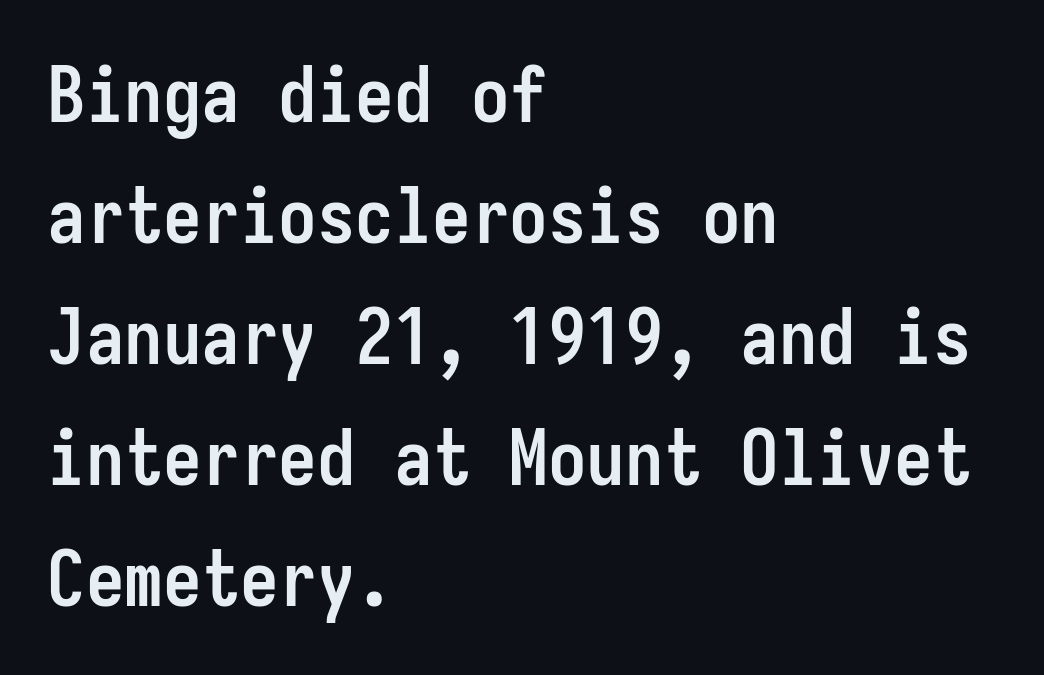
{"serif": "no", "italic": "no", "bold": "yes", "weight": "semibold", "width": "condensed", "stroke_contrast": "low", "x_height": "medium", "monospaced": "yes", "underline": "no", "align": "left", "line_spacing": "normal", "line_spacing_ratio": 1.57, "letter_spacing": "normal", "letter_spacing_em": 0.0, "glyph_px": 77}
